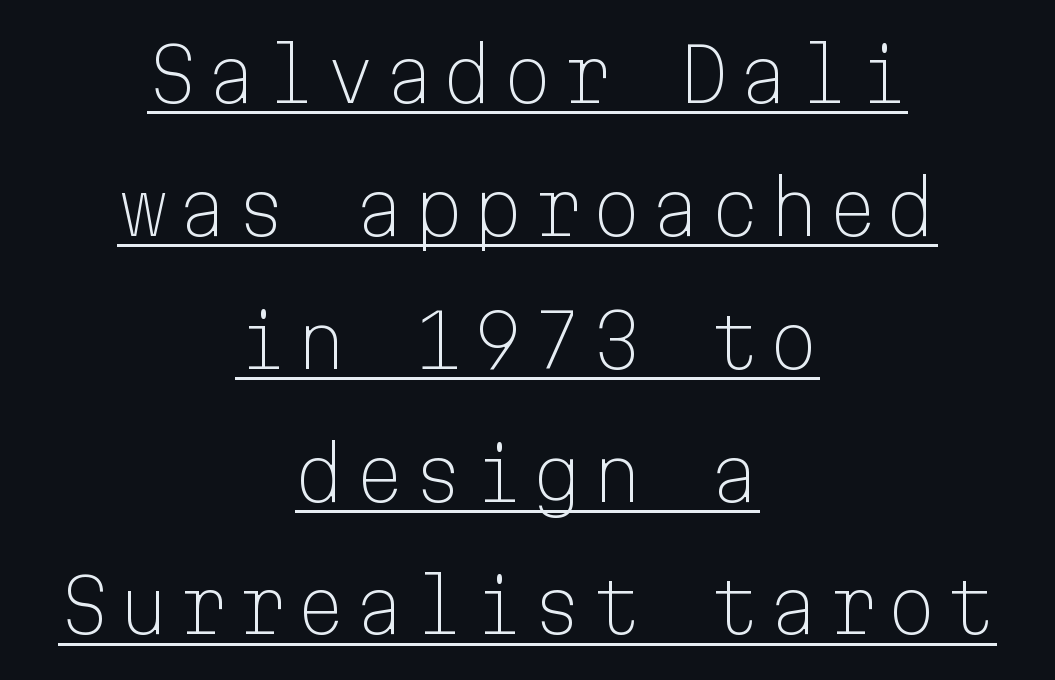
The image shows 73 px light sans-serif type, upright, monospaced; set centered, line spacing 1.82x, underlined; low stroke contrast and a medium x-height.
